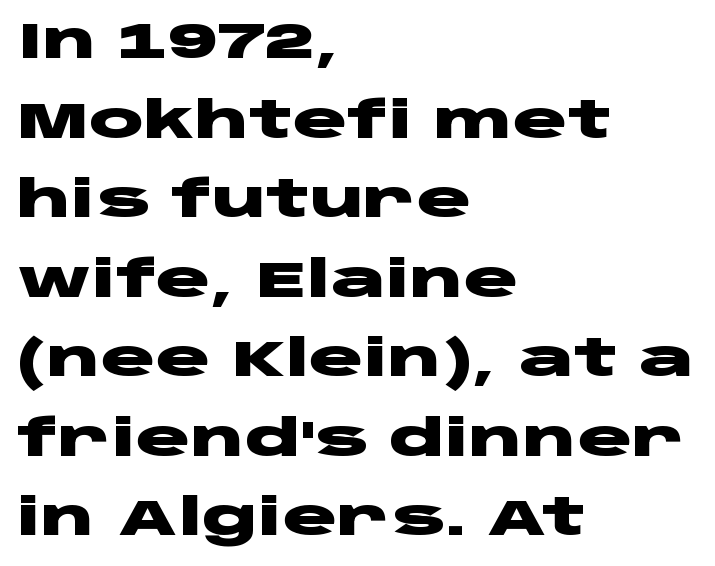
The image shows 51 px heavy, wide sans-serif type, upright; set left-aligned, normal line spacing (1.56x), normal letter spacing, not underlined; low stroke contrast and a large x-height.
